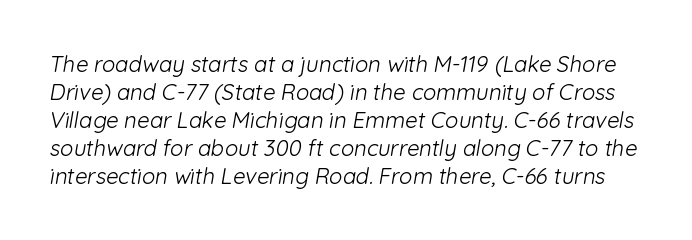
Each word holds together tightly as a unit, with standard inter-letter gaps. No extra ink here — the face is not bold. In terms of leading, this rendering sits right in the middle. Descenders hang freely into open space.
